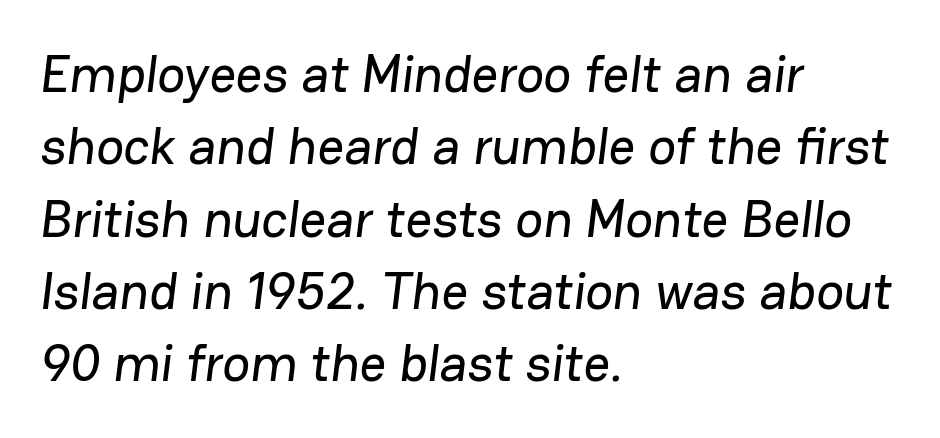
The image shows 52 px sans-serif type; set left-aligned, normal line spacing (1.39x), normal letter spacing, not underlined; low stroke contrast and a medium x-height.
